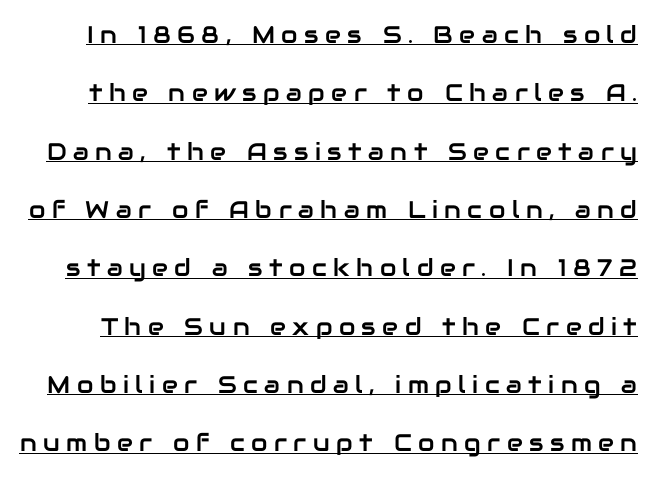
Letter spacing: wide. Does the lettering tilt? It doesn't — this is upright. Compared with typical paragraphs, the rows here are farther apart. Beneath each row of characters lies a ruled line.
